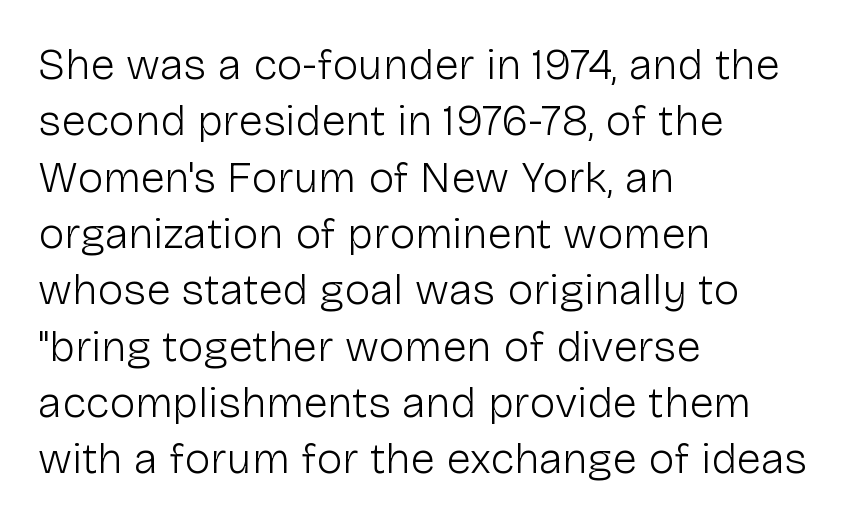
The image shows 44 px light sans-serif type, upright; set left-aligned, normal line spacing (1.28x), normal letter spacing, not underlined; low stroke contrast and a medium x-height.
